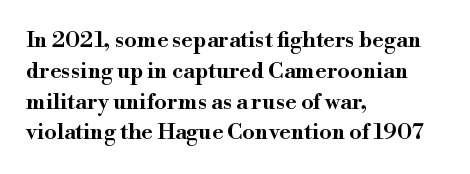
{"italic": "no", "underline": "no", "align": "left", "line_spacing": "normal", "line_spacing_ratio": 1.4, "letter_spacing": "normal", "letter_spacing_em": 0.0, "glyph_px": 22}
